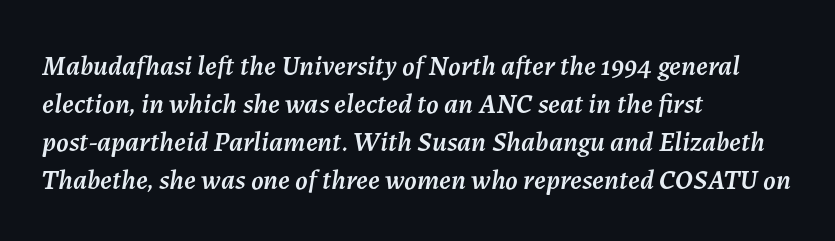
Tall strokes in this sample are angled rather than plumb. The passage shown is typed in a proportional face where columns would drift. The typesetter chose a ragged-right arrangement here. This block has exactly the height ordinary leading produces. The string is rendered with underlining switched off. The passage shown has conventional tracking throughout.
